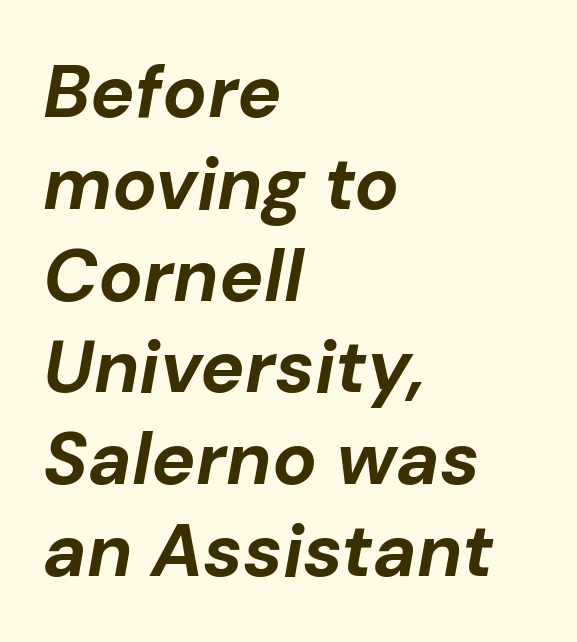
The image shows 74 px bold type, italic (leaning right); set left-aligned, line spacing 1.24x, normal letter spacing, not underlined; low stroke contrast and a medium x-height.
